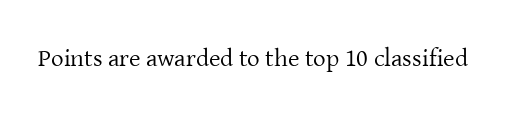
The rendering keeps characters at their native spacing. The font sits on the lighter half of the weight spectrum, regular included. Quick note: underline off. Is there any slant? The stems are plumb.
